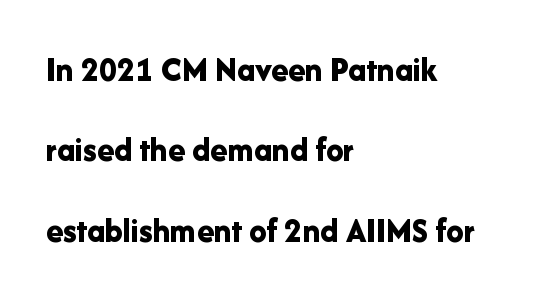
Q: Is the text bold? A: Yes.
Q: Is the text italic (slanted)? A: No, it is upright.
Q: Is the typeface a serif or a sans-serif typeface? A: Sans-serif.
Q: Is the text underlined? A: No.
Q: How is the paragraph aligned? A: Left-aligned.
Q: Is the spacing between letters normal or unusually wide? A: Normal.
Q: Is the spacing between lines tight, normal or loose? A: Loose.
Q: Width (condensed, normal, or wide)? A: Normal.
Q: Stroke contrast? A: Low.
Q: x-height? A: Medium.
Q: Monospaced? A: No.
